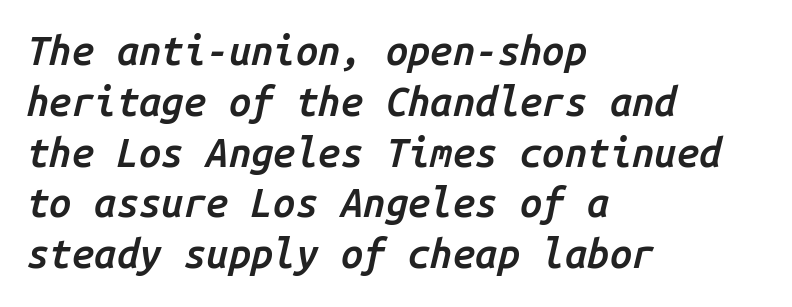
{"italic": "yes", "lean": "right", "slant_degrees": 14, "bold": "semi", "weight": "semibold", "width": "normal", "stroke_contrast": "low", "x_height": "medium", "monospaced": "yes", "underline": "no", "align": "left", "line_spacing": "normal", "line_spacing_ratio": 1.27, "letter_spacing": "normal", "letter_spacing_em": 0.0, "glyph_px": 40}
